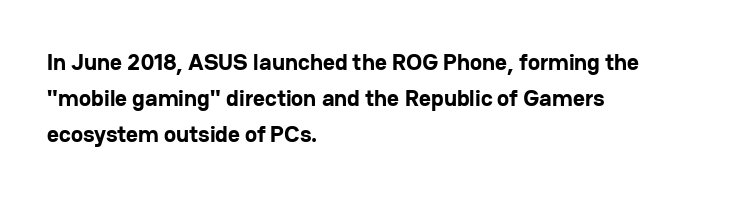
Notice how descenders clear the ascenders below comfortably — that's standard leading. The sample has been set heavy, in full bold. Italic? Not at all — the glyphs are vertical. A bare baseline throughout the passage. The rag falls on the right side of this text block. Inter-character spacing is left at the font's built-in metrics.
